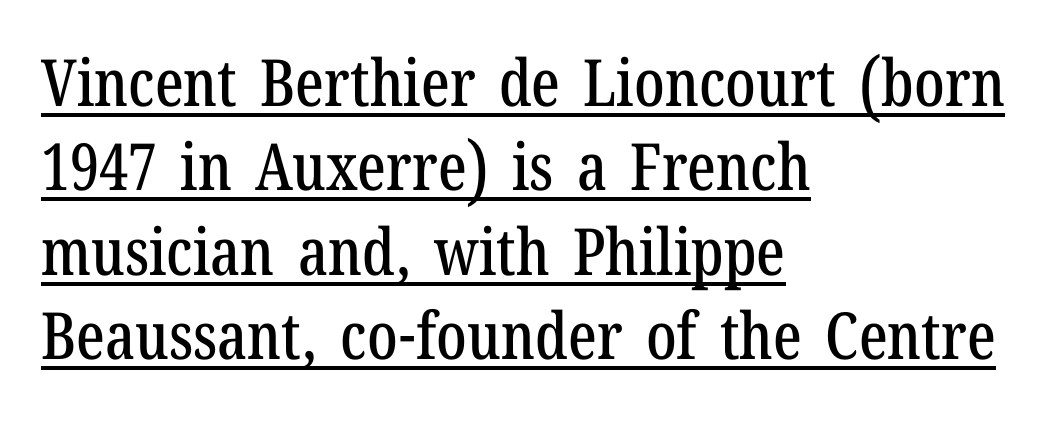
Q: Is the text italic (slanted)? A: No, it is upright.
Q: Is the typeface a serif or a sans-serif typeface? A: Serif.
Q: Is the text underlined? A: Yes.
Q: How is the paragraph aligned? A: Left-aligned.
Q: Is the spacing between letters normal or unusually wide? A: Normal.
Q: Is the spacing between lines tight, normal or loose? A: Normal.
Q: Width (condensed, normal, or wide)? A: Condensed.
Q: Stroke contrast? A: Low.
Q: x-height? A: Medium.
Q: Monospaced? A: No.
